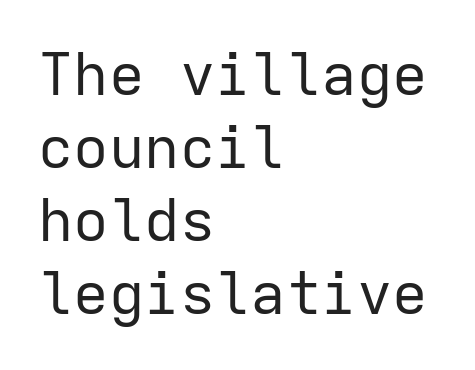
Q: Is the text bold? A: No.
Q: Is the text italic (slanted)? A: No, it is upright.
Q: Is the typeface a serif or a sans-serif typeface? A: Sans-serif.
Q: Is the text underlined? A: No.
Q: How is the paragraph aligned? A: Left-aligned.
Q: Is the spacing between letters normal or unusually wide? A: Normal.
Q: Width (condensed, normal, or wide)? A: Normal.
Q: Stroke contrast? A: Low.
Q: x-height? A: Medium.
Q: Monospaced? A: Yes.
